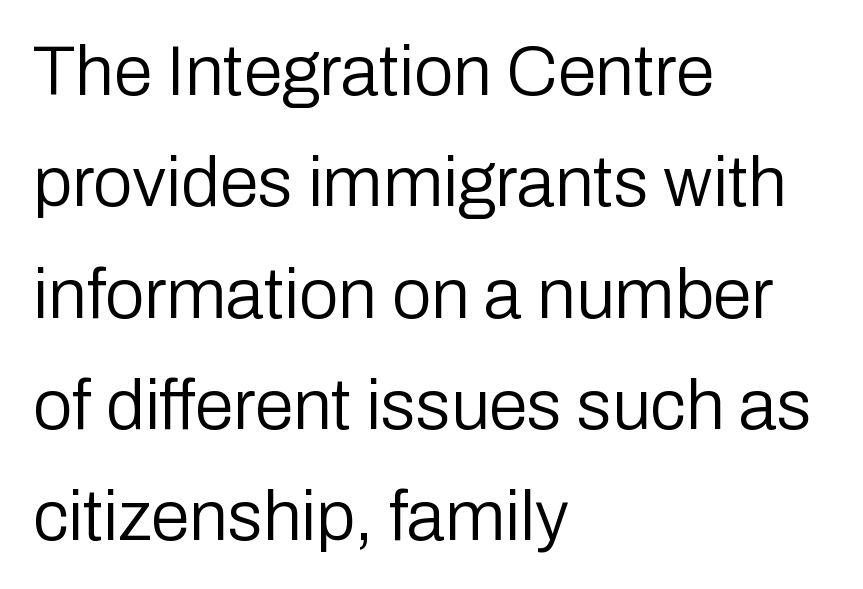
Vertical strokes here are truly vertical. Here the glyphs are tracked normally, forming tight word shapes. Rows of type keep a routine distance in the vertical direction. Stem width sits at or under what a default text font uses.
